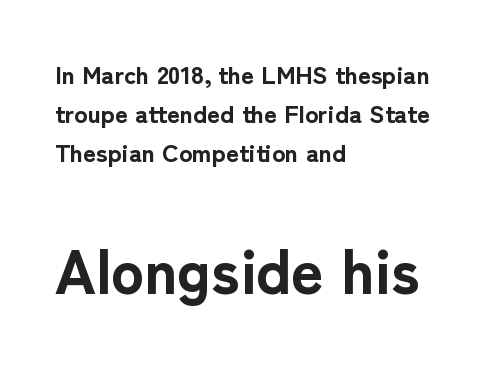
Q: Is the text bold? A: Yes.
Q: Is the text italic (slanted)? A: No, it is upright.
Q: Is the typeface a serif or a sans-serif typeface? A: Sans-serif.
Q: Is the text underlined? A: No.
Q: How is the paragraph aligned? A: Left-aligned.
Q: Is the spacing between letters normal or unusually wide? A: Normal.
Q: Is the spacing between lines tight, normal or loose? A: Normal.
Q: Which block of text is set in a larger size, the first (top) or the second (bottom)? A: The second (bottom) one.
Q: Width (condensed, normal, or wide)? A: Normal.
Q: Stroke contrast? A: Low.
Q: x-height? A: Medium.
Q: Monospaced? A: No.
